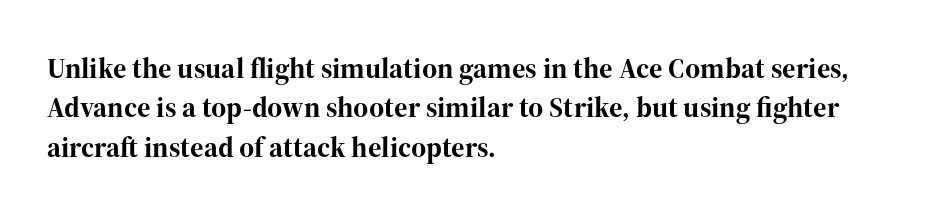
You can tell from the footed stems that serif type was used. The passage shown is emphatically bold. Is this a fixed-width face? No — the glyphs have proportional, varying widths. Baseline-to-baseline distance is the conventional proportion of letter height. Students, note that the glyphs here touch the page at normal intervals.
